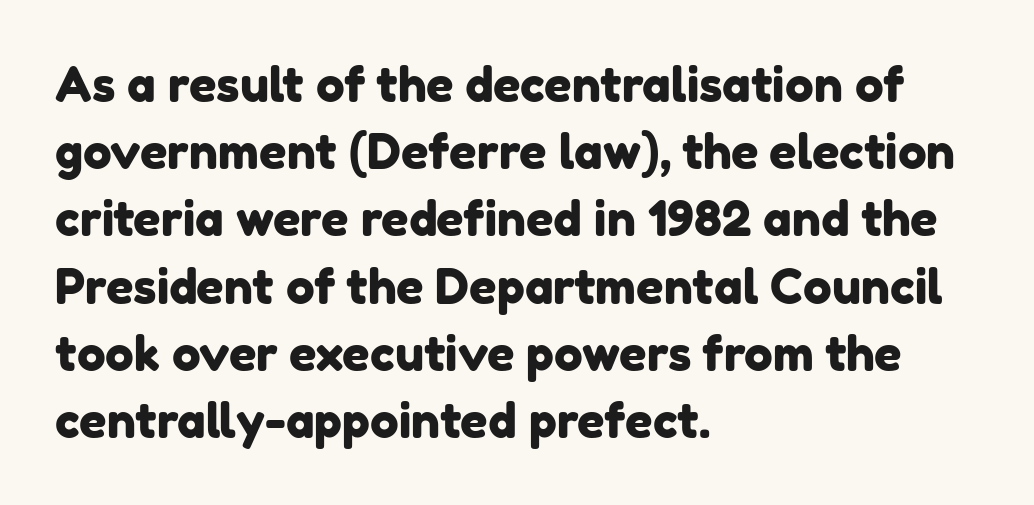
Q: Is the typeface a serif or a sans-serif typeface? A: Sans-serif.
Q: Is the text underlined? A: No.
Q: How is the paragraph aligned? A: Left-aligned.
Q: Is the spacing between letters normal or unusually wide? A: Normal.
Q: Is the spacing between lines tight, normal or loose? A: Normal.
Q: Width (condensed, normal, or wide)? A: Normal.
Q: Stroke contrast? A: Low.
Q: x-height? A: Medium.
Q: Monospaced? A: No.
